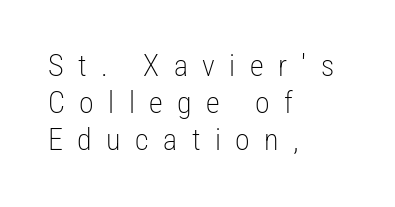
Q: Is the text bold? A: No.
Q: Is the text italic (slanted)? A: No, it is upright.
Q: Is the typeface a serif or a sans-serif typeface? A: Sans-serif.
Q: Is the text underlined? A: No.
Q: How is the paragraph aligned? A: Left-aligned.
Q: Is the spacing between letters normal or unusually wide? A: Unusually wide.
Q: Width (condensed, normal, or wide)? A: Condensed.
Q: Stroke contrast? A: Low.
Q: x-height? A: Medium.
Q: Monospaced? A: No.
